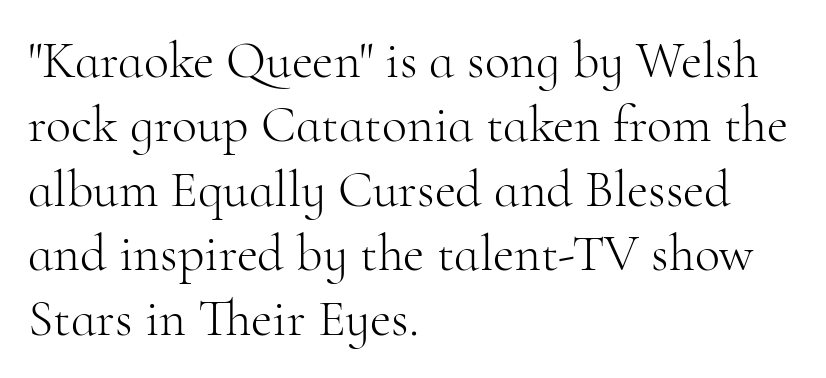
No heavy texture on the line: the type isn't bold. Descender tails drop into unmarked territory. Serifs: yes, visible at the terminals of the letterforms. The letterforms sit shoulder to shoulder at normal distance. Posture: upright roman.
